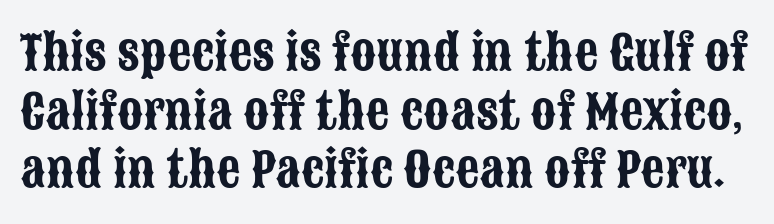
In terms of letterspacing, this is plain default setting. Character widths vary here, with narrow letters taking less room than wide ones. The specimen omits any rule beneath the text block's lines. The space between consecutive lines is moderate. Are there feet on the stems? There aren't — it's a sans.
